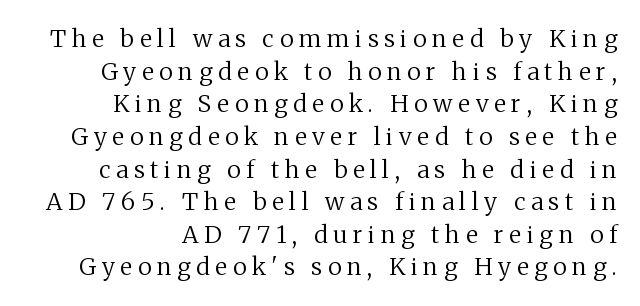
The image shows 24 px text type, upright; set right-aligned, normal line spacing (1.36x), unusually wide letter spacing (+0.24 em), not underlined.
